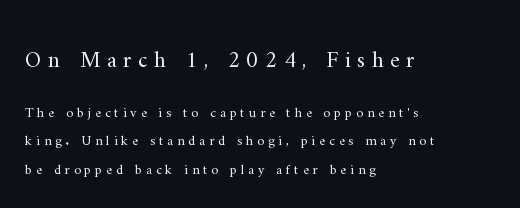
The image shows 23 px text type, upright; set left-aligned, loose line spacing (2.05x), unusually wide letter spacing (+0.28 em), not underlined; the first (top) block is 1.64x larger.
